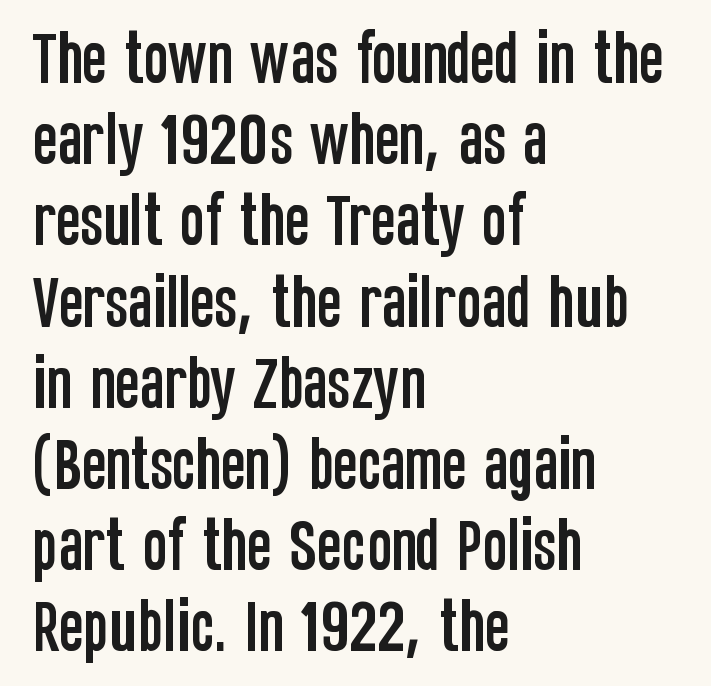
Honestly, the row spacing looks completely unremarkable. Does the type have serifs? No, each stem ends abruptly. The space directly below the letters is spotless. The ragged edge is on the right, which tells us the setting is flush left. Is this a fixed-width face? No — the glyphs have proportional, varying widths.
